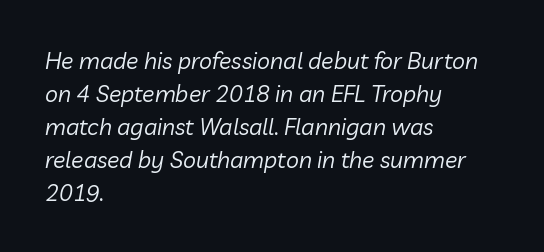
Q: Is the text bold? A: No.
Q: Is the text italic (slanted)? A: Yes, it leans right by about 10 degrees.
Q: Is the text underlined? A: No.
Q: How is the paragraph aligned? A: Left-aligned.
Q: Is the spacing between letters normal or unusually wide? A: Normal.
Q: Is the spacing between lines tight, normal or loose? A: Normal.
